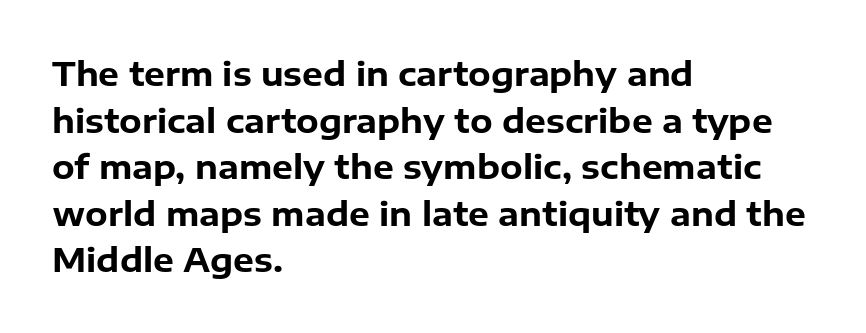
{"serif": "no", "italic": "no", "bold": "yes", "weight": "bold", "width": "normal", "stroke_contrast": "low", "x_height": "medium", "monospaced": "no", "underline": "no", "align": "left", "line_spacing": "normal", "line_spacing_ratio": 1.41, "letter_spacing": "normal", "letter_spacing_em": 0.0, "glyph_px": 33}
